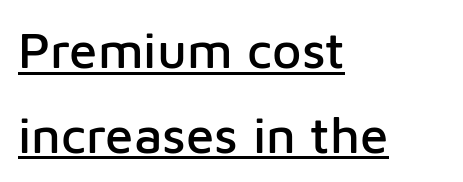
{"serif": "no", "italic": "no", "width": "normal", "stroke_contrast": "low", "x_height": "medium", "monospaced": "no", "underline": "yes", "align": "left", "line_spacing": "normal", "line_spacing_ratio": 1.66, "letter_spacing": "normal", "letter_spacing_em": 0.0, "glyph_px": 51}
